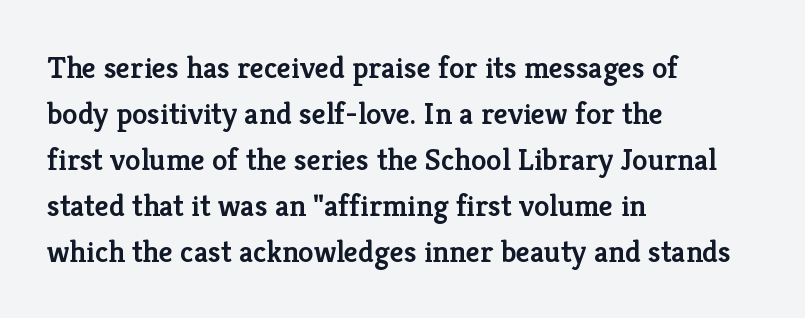
The image shows 31 px semibold serif type, upright; set left-aligned, normal line spacing (1.48x), normal letter spacing, not underlined; low stroke contrast and a medium x-height.
